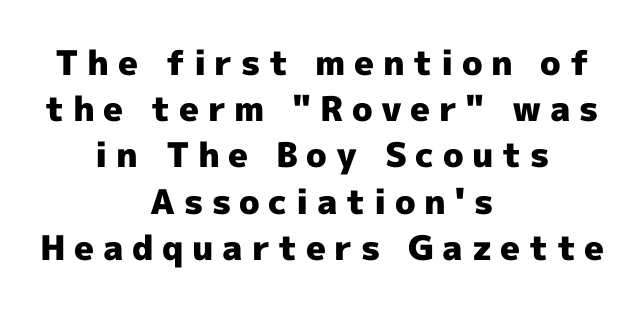
The image shows 34 px heavy sans-serif type, upright; set centered, normal line spacing (1.36x), unusually wide letter spacing (+0.25 em), not underlined; a medium x-height.
